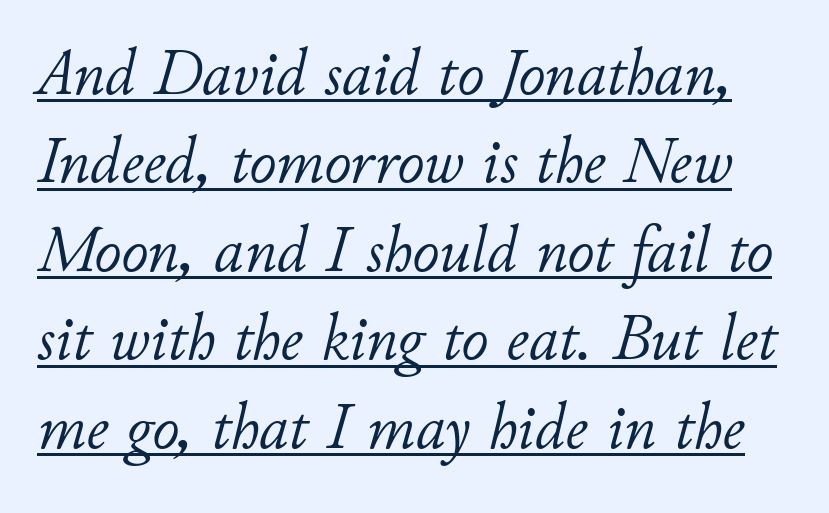
Q: Is the text bold? A: No.
Q: Is the text italic (slanted)? A: Yes, it leans right by about 11 degrees.
Q: Is the text underlined? A: Yes.
Q: Is the spacing between letters normal or unusually wide? A: Normal.
Q: Is the spacing between lines tight, normal or loose? A: Normal.
Q: Width (condensed, normal, or wide)? A: Normal.
Q: Stroke contrast? A: Low.
Q: x-height? A: Small.
Q: Monospaced? A: No.
